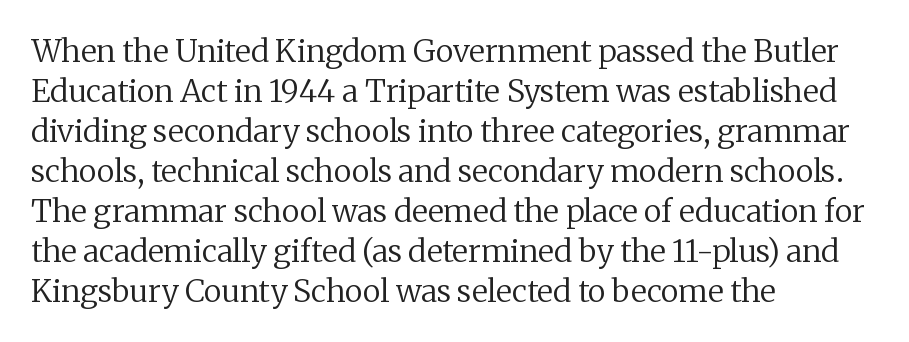
The image shows 31 px regular-weight serif type, upright; set left-aligned, normal line spacing (1.29x), normal letter spacing, not underlined; medium stroke contrast and a medium x-height.
